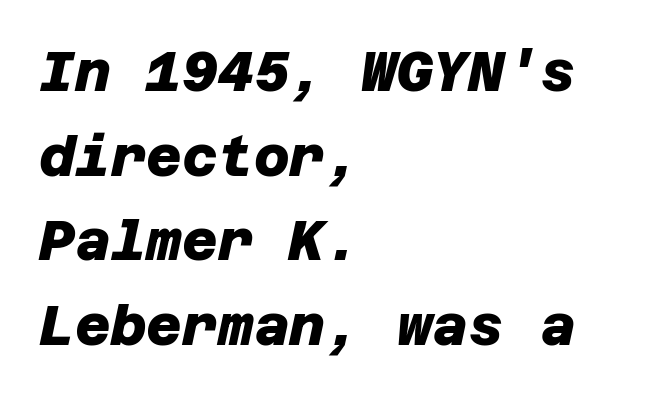
Interline gaps are of average width in this sample. Type style note: lacks serifs. Type without underlining. Teacher's note: observe the even left margin — that is flush-left alignment. Heavy-handed strokes throughout: this text is bold.
